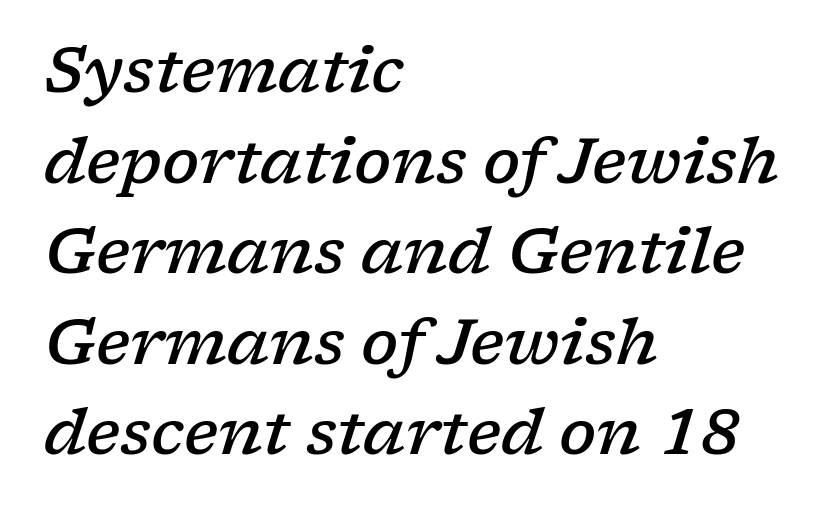
The image shows 62 px semibold, wide serif type, italic (leaning right); set left-aligned, normal line spacing (1.46x), normal letter spacing, not underlined; low stroke contrast and a medium x-height.
